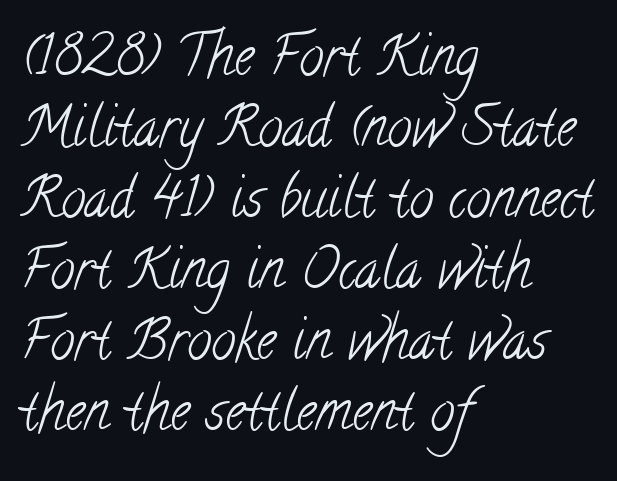
{"serif": "yes", "bold": "no", "weight": "light", "width": "condensed", "stroke_contrast": "low", "x_height": "small", "monospaced": "no", "underline": "no", "align": "left", "line_spacing": "normal", "line_spacing_ratio": 1.29, "letter_spacing": "normal", "letter_spacing_em": 0.0, "glyph_px": 55}
